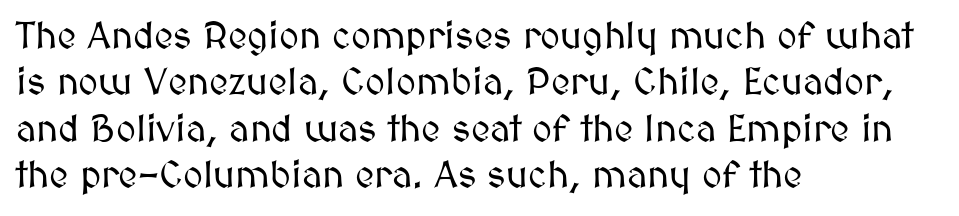
The image shows 38 px text type, upright; set left-aligned, line spacing 1.22x, normal letter spacing, not underlined; medium stroke contrast and a medium x-height.
